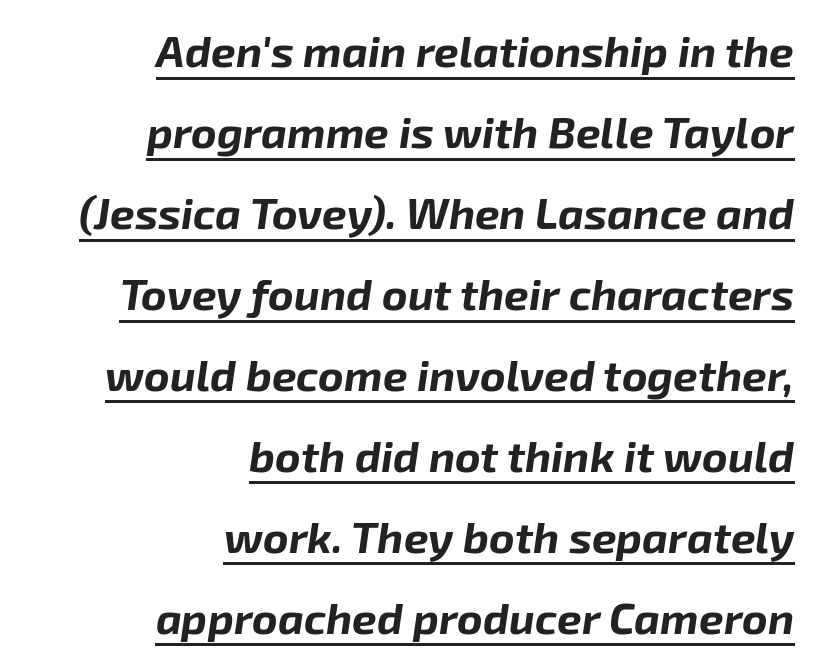
{"italic": "yes", "lean": "right", "slant_degrees": 8, "bold": "yes", "weight": "bold", "width": "normal", "stroke_contrast": "low", "x_height": "medium", "monospaced": "no", "underline": "yes", "align": "right", "line_spacing_ratio": 1.84, "letter_spacing": "normal", "letter_spacing_em": 0.0, "glyph_px": 44}
